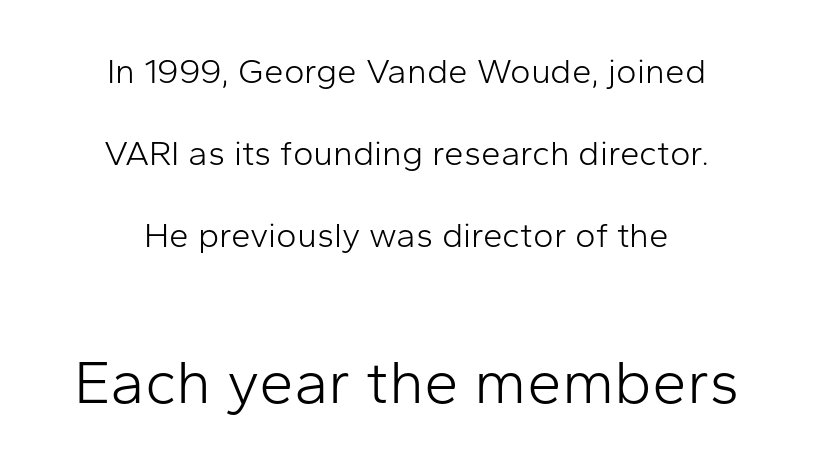
Students, note that the glyphs here touch the page at normal intervals. Is there much room between lines? Yes — plenty of vertical air separates them. Bold? No — there's no thickening of the strokes. Size hierarchy here favors the trailing block over the leading one. A typesetter would call this proportional, since set widths differ per character.
